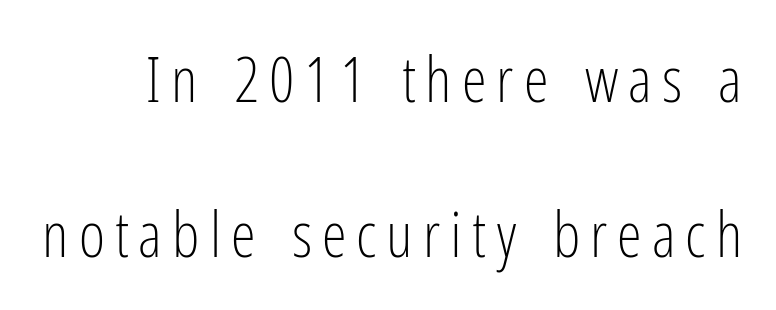
The image shows 63 px light, condensed sans-serif type, upright; set loose line spacing (2.46x), not underlined; low stroke contrast and a medium x-height.
